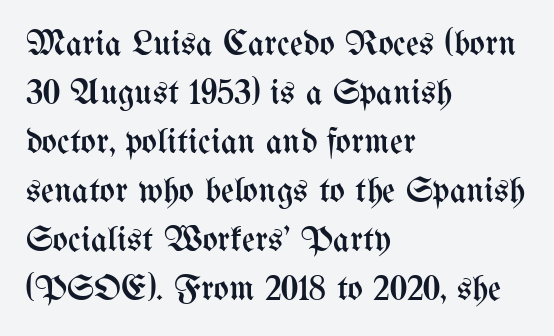
How would I describe the line gaps? Plain and ordinary. There is no visible air inserted between adjacent glyphs. Leftover space on each line is placed entirely after the last word. A light-to-regular cut is what we see here. Underline: absent.
